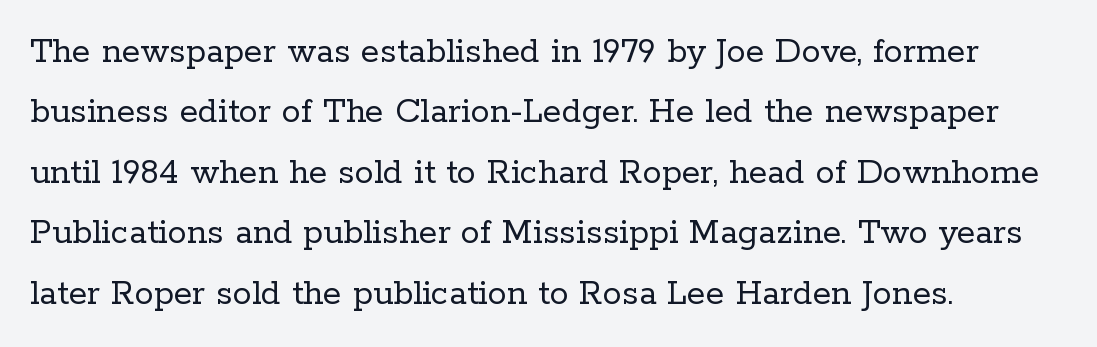
{"serif": "yes", "italic": "no", "bold": "no", "weight": "regular", "width": "normal", "stroke_contrast": "low", "x_height": "medium", "monospaced": "no", "underline": "no", "align": "left", "line_spacing": "normal", "line_spacing_ratio": 1.59, "letter_spacing": "normal", "letter_spacing_em": 0.0, "glyph_px": 38}
